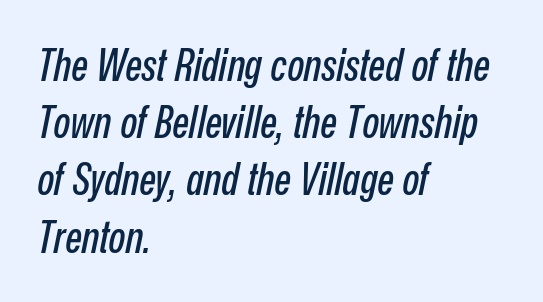
Q: Is the text italic (slanted)? A: Yes, it leans right by about 12 degrees.
Q: Is the text underlined? A: No.
Q: How is the paragraph aligned? A: Left-aligned.
Q: Is the spacing between letters normal or unusually wide? A: Normal.
Q: Is the spacing between lines tight, normal or loose? A: Normal.
Q: Width (condensed, normal, or wide)? A: Condensed.
Q: Stroke contrast? A: Low.
Q: x-height? A: Medium.
Q: Monospaced? A: No.
